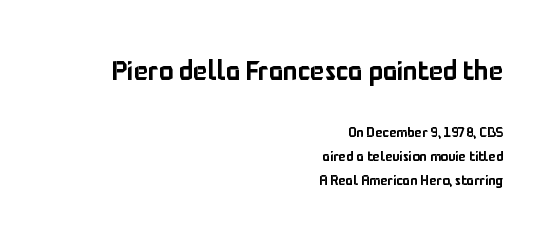
Notice how the passage keeps a crisp vertical edge on the right only. Any mark beneath the type? The region is blank. If you squint, the top block still reads clearly — it's the larger of the two. The axis of the letterforms is exactly vertical.
